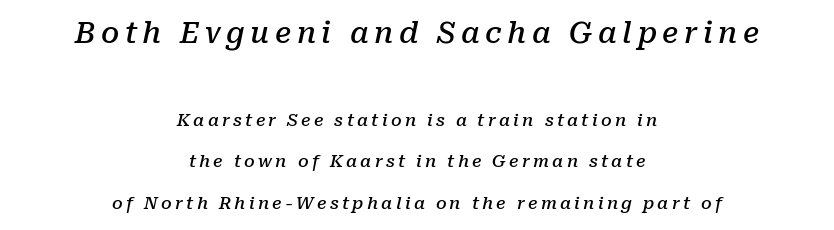
{"serif": "yes", "italic": "yes", "lean": "right", "slant_degrees": 10, "bold": "semi", "weight": "semibold", "width": "normal", "stroke_contrast": "low", "x_height": "medium", "monospaced": "no", "underline": "no", "align": "center", "line_spacing": "loose", "line_spacing_ratio": 2.44, "larger_block": "first", "size_ratio": 1.71, "glyph_px": 29}
